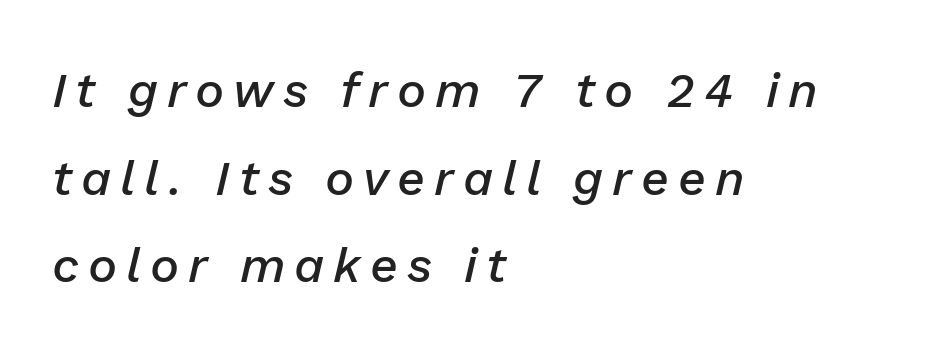
Anything drawn beneath the words? Only blank space. Spacing verdict: proportional, widths tailored to each character. The strokes are fattened partway — semibold, not bold. The whole block is typeset with a tilt.
